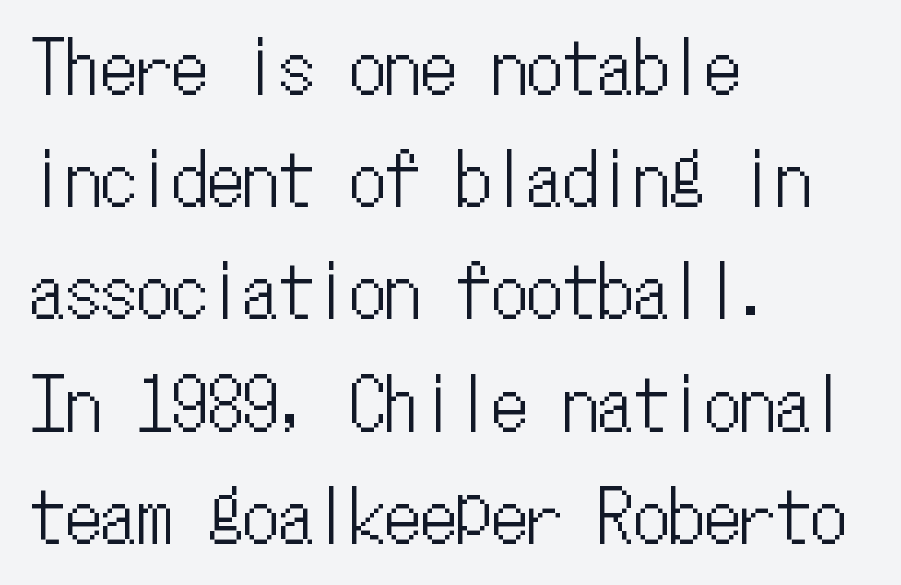
{"italic": "no", "width": "condensed", "stroke_contrast": "low", "x_height": "medium", "monospaced": "yes", "underline": "no", "align": "left", "line_spacing": "normal", "line_spacing_ratio": 1.58, "letter_spacing": "normal", "letter_spacing_em": 0.0, "glyph_px": 71}
